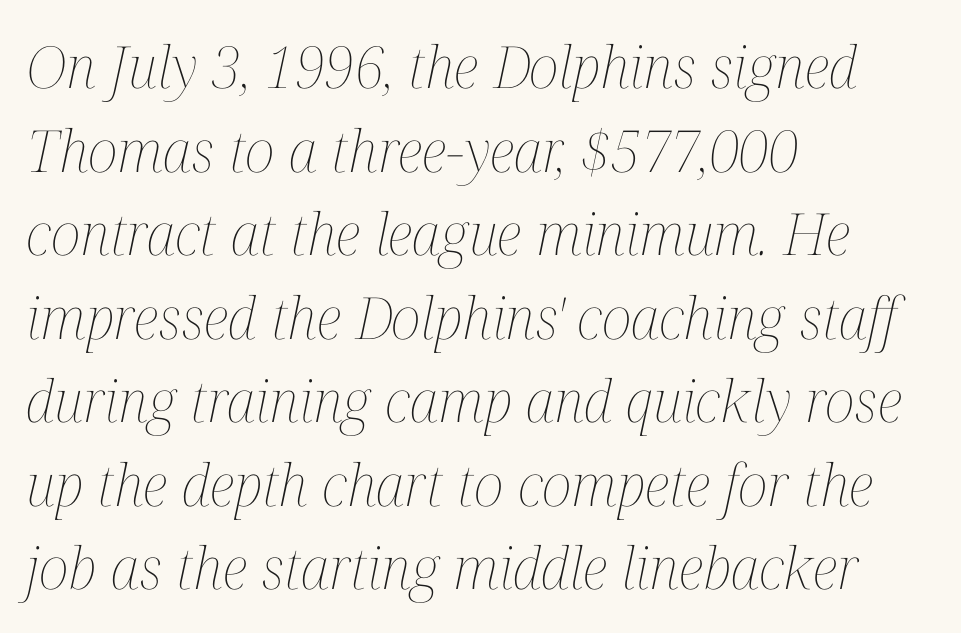
Q: Is the text bold? A: No.
Q: Is the text italic (slanted)? A: Yes, it leans right by about 12 degrees.
Q: Is the text underlined? A: No.
Q: How is the paragraph aligned? A: Left-aligned.
Q: Is the spacing between letters normal or unusually wide? A: Normal.
Q: Is the spacing between lines tight, normal or loose? A: Normal.
Q: Width (condensed, normal, or wide)? A: Condensed.
Q: Stroke contrast? A: Medium.
Q: x-height? A: Medium.
Q: Monospaced? A: No.
